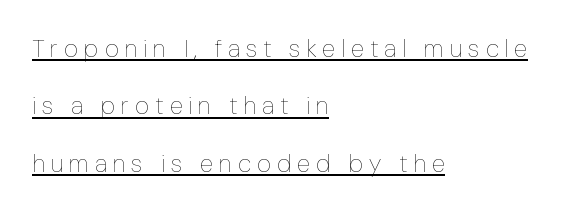
How would I describe the line gaps? Wide and relaxed. Underline: present. The weight would be labelled regular, book, light, or lighter still. Does the copy run flush right? No — it runs flush left. Glyph-to-glyph distance is far greater than everyday printed text.
